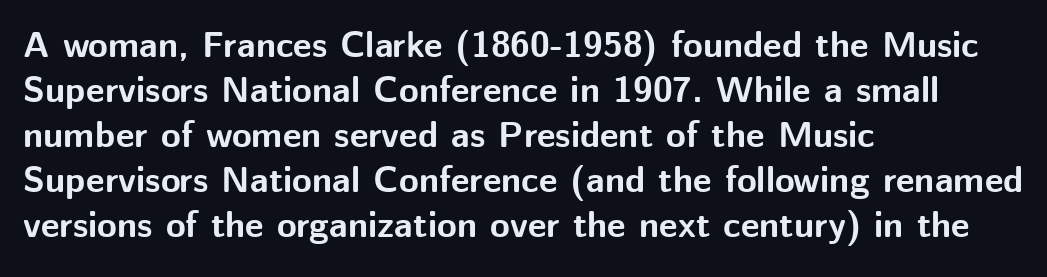
Think of a printed novel: that variable character pitch is what you see here. Italic: no, the glyphs are upright roman. Any mark beneath the type? The region is blank. Interline gaps are of average width in this sample. All the whitespace from short lines collects on the right.
